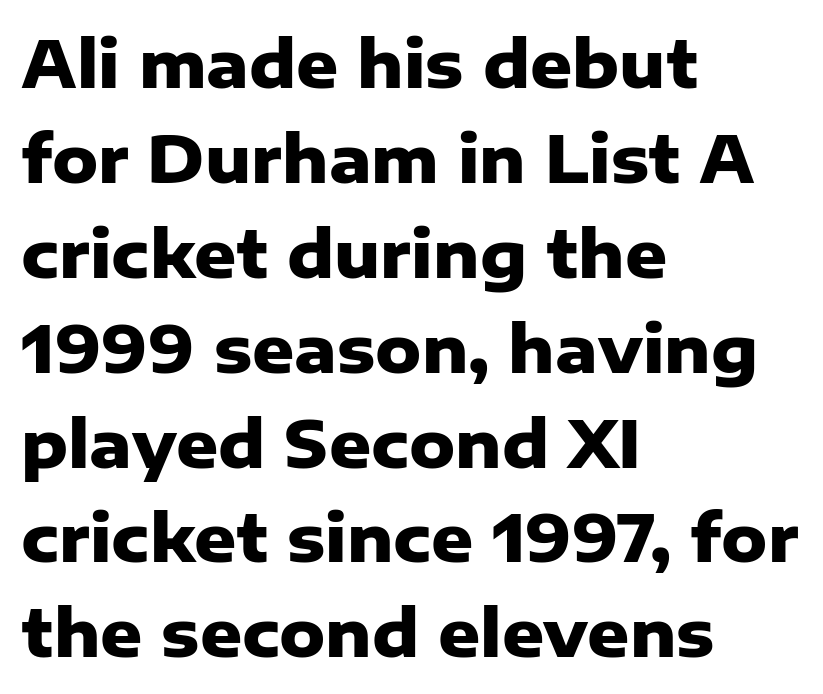
{"serif": "no", "italic": "no", "bold": "yes", "weight": "heavy", "width": "normal", "stroke_contrast": "low", "x_height": "medium", "monospaced": "no", "underline": "no", "align": "left", "line_spacing": "normal", "line_spacing_ratio": 1.46, "letter_spacing": "normal", "letter_spacing_em": 0.0, "glyph_px": 65}
